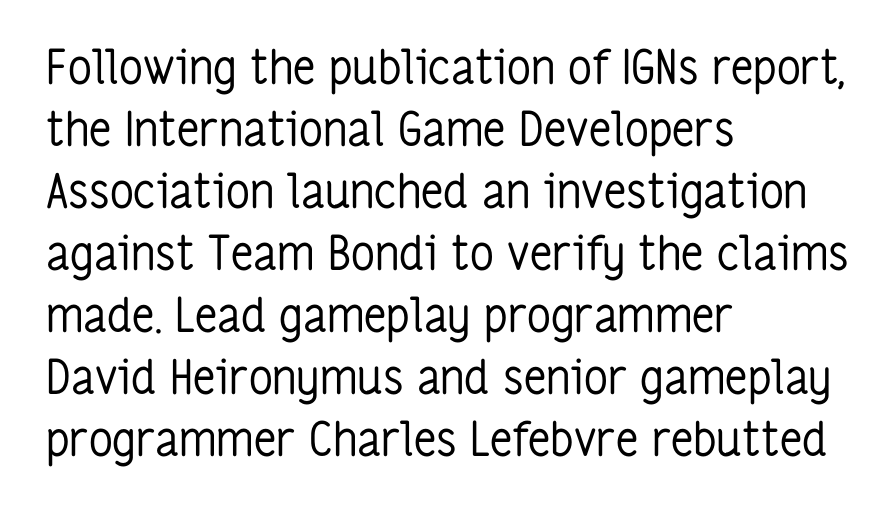
Compared with typical body copy, the letter spacing here is the same. Nothing sits at the stroke ends, so this counts as sans-serif. The face used here is proportionally spaced, like ordinary book or web type. Each stroke keeps to a modest, everyday thickness or less.
